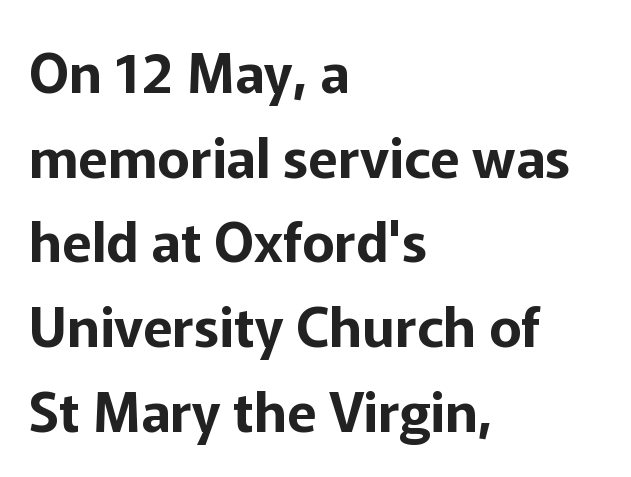
The image shows 55 px sans-serif type, upright; set left-aligned, normal line spacing (1.54x), normal letter spacing, not underlined; low stroke contrast and a medium x-height.
